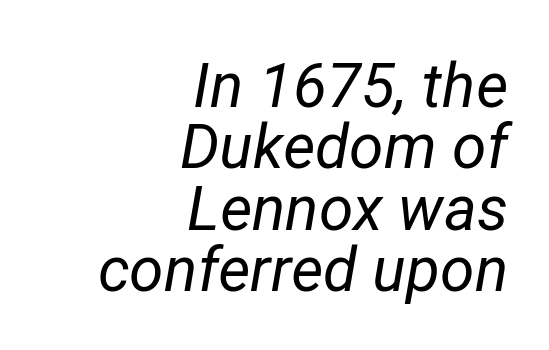
The image shows 62 px regular-weight type, italic (leaning right); set right-aligned, tight line spacing (0.99x), normal letter spacing, not underlined; low stroke contrast and a medium x-height.
